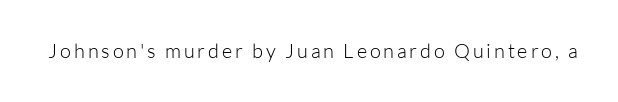
The type sits square on the baseline with zero lean. The strip under each line holds only bare page. Is the stroke heavy? The answer is a plain regular-or-lighter.
